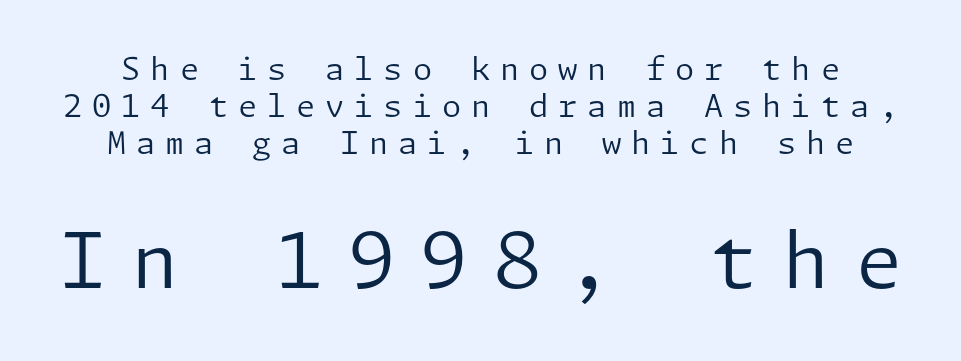
The emphasis by scale lands on block number two, below. The characters are drawn with everyday or finer stroke widths. A bare baseline throughout the passage. The passage shown is typeset with a sans-serif family. Look at the tracking — it's clearly loosened, letters drifting apart. Notice how the stems are strictly vertical — no italics here.
